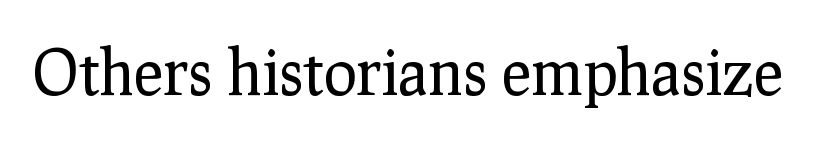
Q: Is the text bold? A: No.
Q: Is the text italic (slanted)? A: No, it is upright.
Q: Is the typeface a serif or a sans-serif typeface? A: Serif.
Q: Is the text underlined? A: No.
Q: Is the spacing between letters normal or unusually wide? A: Normal.
Q: Width (condensed, normal, or wide)? A: Normal.
Q: Stroke contrast? A: Low.
Q: x-height? A: Medium.
Q: Monospaced? A: No.
